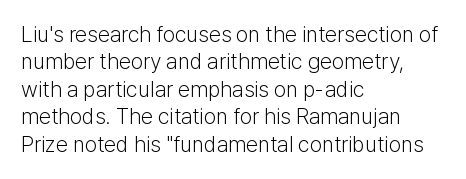
Q: Is the text bold? A: No.
Q: Is the text italic (slanted)? A: No, it is upright.
Q: Is the text underlined? A: No.
Q: How is the paragraph aligned? A: Left-aligned.
Q: Is the spacing between letters normal or unusually wide? A: Normal.
Q: Is the spacing between lines tight, normal or loose? A: Normal.
